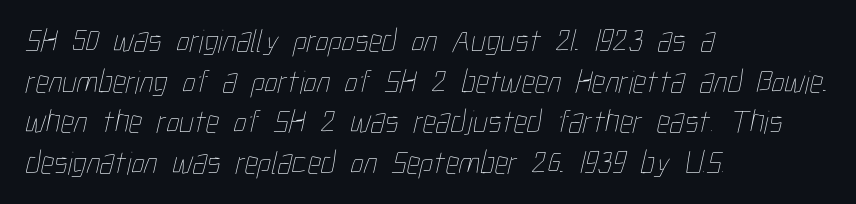
{"bold": "no", "weight": "thin", "width": "condensed", "stroke_contrast": "low", "x_height": "medium", "monospaced": "no", "underline": "no", "align": "left", "line_spacing_ratio": 1.23, "letter_spacing": "normal", "letter_spacing_em": 0.0, "glyph_px": 33}
